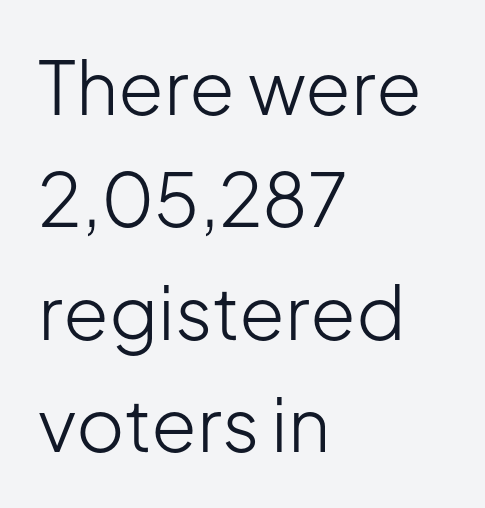
Every stem runs plumb, perpendicular to the baseline. Nothing unusual about the tracking: characters are spaced as the font intends. Weight: regular or lighter. Notice how descenders clear the ascenders below comfortably — that's standard leading.
